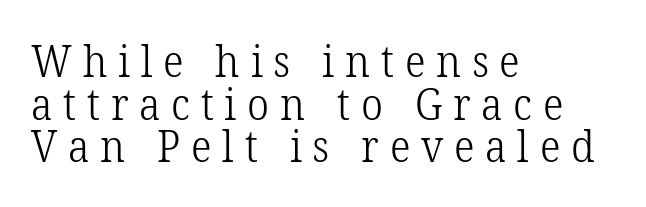
{"serif": "yes", "italic": "no", "bold": "no", "weight": "light", "width": "normal", "stroke_contrast": "low", "x_height": "medium", "monospaced": "no", "underline": "no", "align": "left", "line_spacing": "tight", "line_spacing_ratio": 0.99, "letter_spacing": "wide", "letter_spacing_em": 0.25, "glyph_px": 43}
